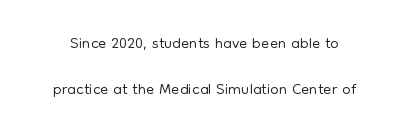
Q: Is the text bold? A: No.
Q: Is the text italic (slanted)? A: No, it is upright.
Q: Is the text underlined? A: No.
Q: Is the spacing between letters normal or unusually wide? A: Normal.
Q: Is the spacing between lines tight, normal or loose? A: Loose.
